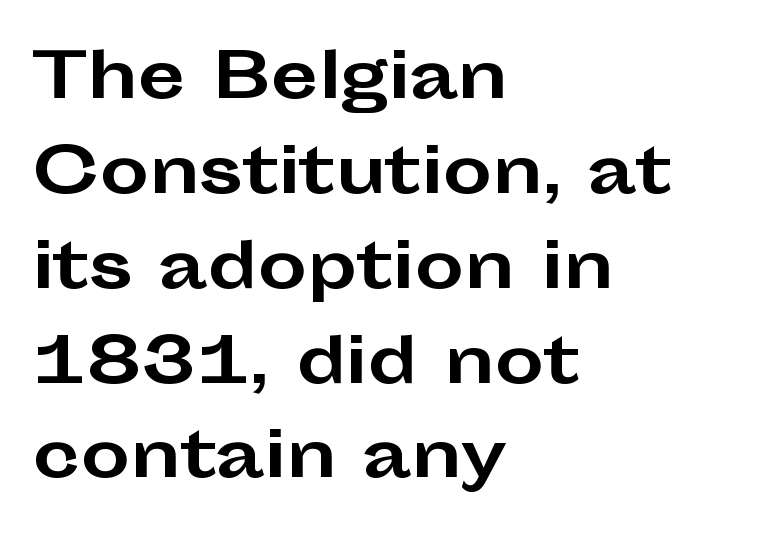
Q: Is the text bold? A: Yes.
Q: Is the text italic (slanted)? A: No, it is upright.
Q: Is the typeface a serif or a sans-serif typeface? A: Sans-serif.
Q: Is the text underlined? A: No.
Q: How is the paragraph aligned? A: Left-aligned.
Q: Is the spacing between letters normal or unusually wide? A: Normal.
Q: Is the spacing between lines tight, normal or loose? A: Normal.
Q: Width (condensed, normal, or wide)? A: Wide.
Q: Stroke contrast? A: Low.
Q: x-height? A: Medium.
Q: Monospaced? A: No.
